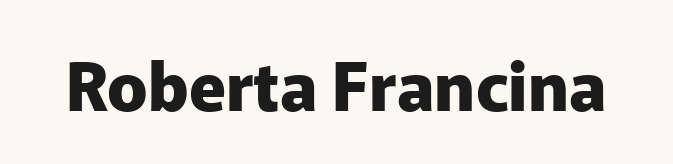
Q: Is the text bold? A: Yes.
Q: Is the text italic (slanted)? A: No, it is upright.
Q: Is the typeface a serif or a sans-serif typeface? A: Sans-serif.
Q: Is the text underlined? A: No.
Q: Is the spacing between letters normal or unusually wide? A: Normal.
Q: Width (condensed, normal, or wide)? A: Normal.
Q: Stroke contrast? A: Low.
Q: x-height? A: Medium.
Q: Monospaced? A: No.
